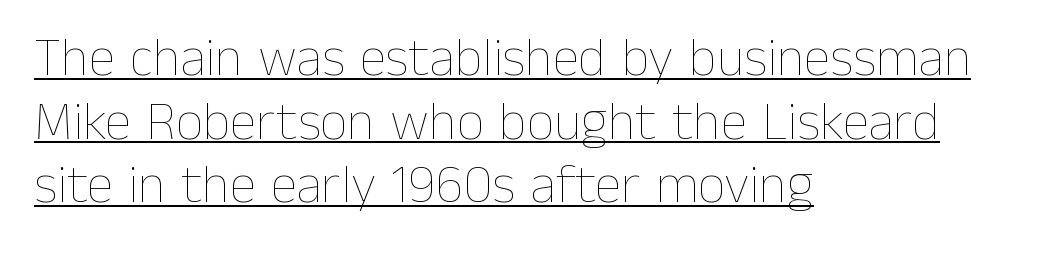
The weight tops out at a normal text grade. The type sits square on the baseline with zero lean. This sample uses plain, unmodified letter spacing. Think of a printed novel: that variable character pitch is what you see here.
